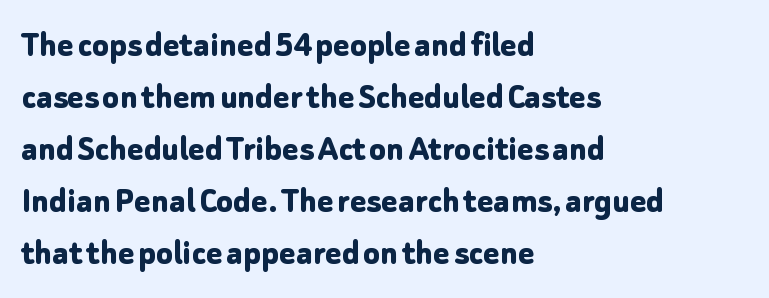
{"serif": "no", "italic": "no", "bold": "yes", "weight": "bold", "width": "normal", "stroke_contrast": "low", "x_height": "medium", "monospaced": "no", "underline": "no", "align": "left", "line_spacing": "normal", "line_spacing_ratio": 1.37, "letter_spacing": "normal", "letter_spacing_em": 0.0, "glyph_px": 38}
